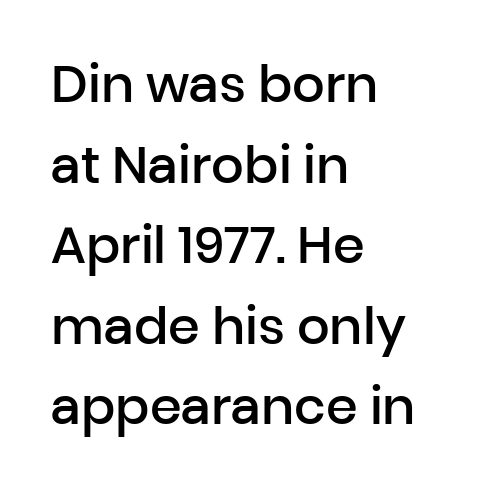
Q: Is the text bold? A: Semi-bold.
Q: Is the text italic (slanted)? A: No, it is upright.
Q: Is the typeface a serif or a sans-serif typeface? A: Sans-serif.
Q: Is the text underlined? A: No.
Q: How is the paragraph aligned? A: Left-aligned.
Q: Is the spacing between letters normal or unusually wide? A: Normal.
Q: Is the spacing between lines tight, normal or loose? A: Normal.
Q: Width (condensed, normal, or wide)? A: Normal.
Q: Stroke contrast? A: Low.
Q: x-height? A: Medium.
Q: Monospaced? A: No.
